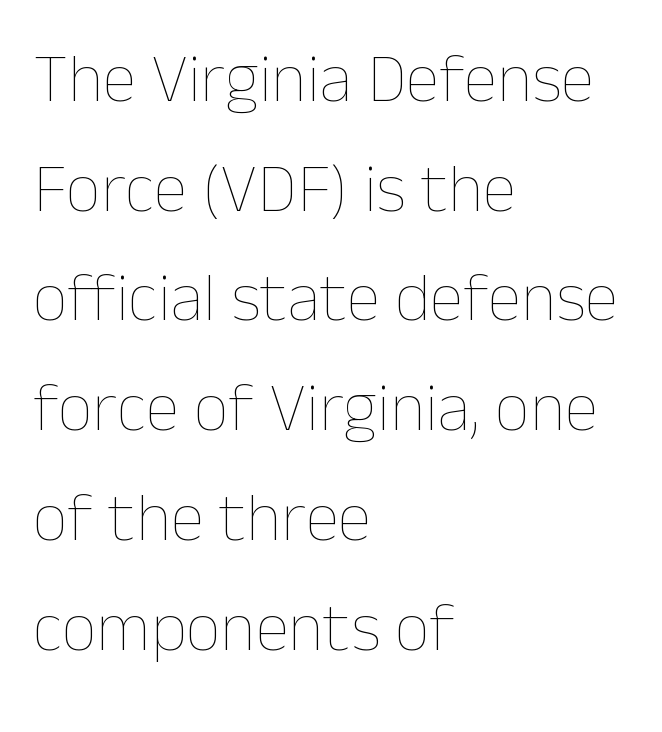
The image shows 69 px thin type, upright; set left-aligned, normal line spacing (1.59x), normal letter spacing, not underlined; low stroke contrast and a medium x-height.
